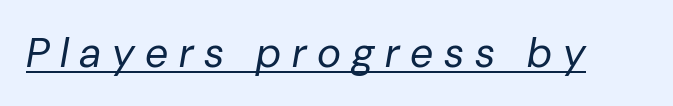
The image shows 41 px regular-weight type, italic (leaning right); set unusually wide letter spacing (+0.26 em), underlined; low stroke contrast and a medium x-height.
